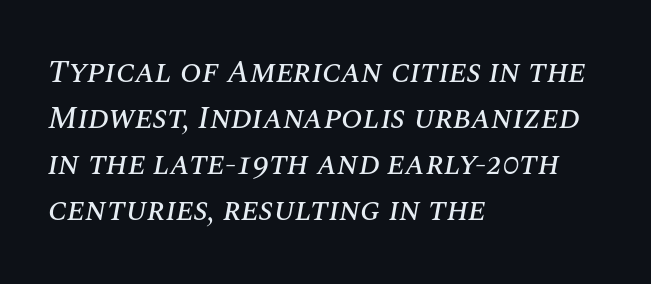
The image shows 32 px text type, italic (leaning right); set left-aligned, normal line spacing (1.44x), normal letter spacing, not underlined; medium stroke contrast and a large x-height.
